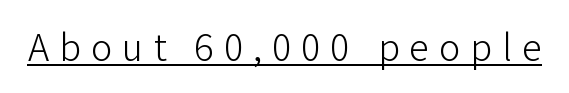
The horizontal fit of the characters is loose and conspicuously gappy. Beneath each row of characters lies a ruled line. Observe the absence of serifs on each vertical stroke in this sample. Notice how the stems are strictly vertical — no italics here. No heavy texture on the line: the type isn't bold.
